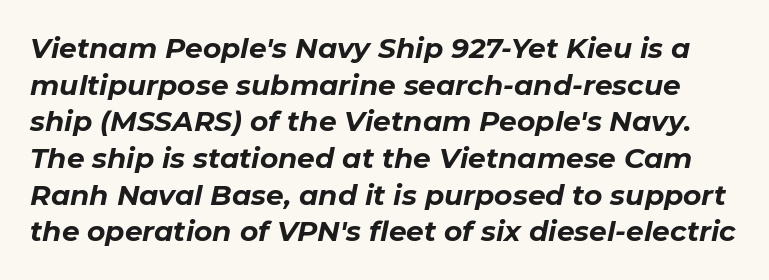
{"italic": "yes", "lean": "right", "slant_degrees": 11, "bold": "yes", "weight": "bold", "width": "normal", "stroke_contrast": "low", "x_height": "medium", "monospaced": "no", "underline": "no", "line_spacing": "normal", "line_spacing_ratio": 1.31, "letter_spacing": "normal", "letter_spacing_em": 0.0, "glyph_px": 28}
